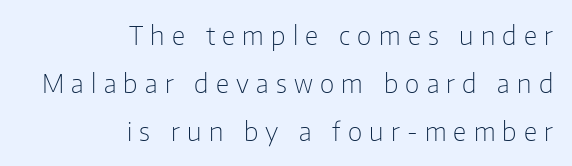
Q: Is the text bold? A: No.
Q: Is the text italic (slanted)? A: No, it is upright.
Q: Is the text underlined? A: No.
Q: How is the paragraph aligned? A: Right-aligned.
Q: Is the spacing between letters normal or unusually wide? A: Unusually wide.
Q: Is the spacing between lines tight, normal or loose? A: Loose.
